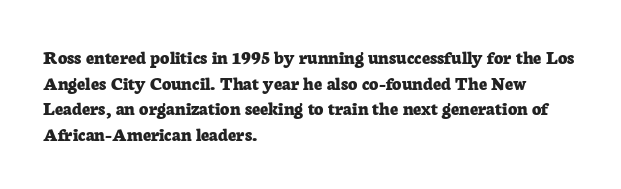
{"italic": "no", "bold": "yes", "underline": "no", "align": "left", "line_spacing": "normal", "line_spacing_ratio": 1.28, "letter_spacing": "normal", "letter_spacing_em": 0.0, "glyph_px": 20}
